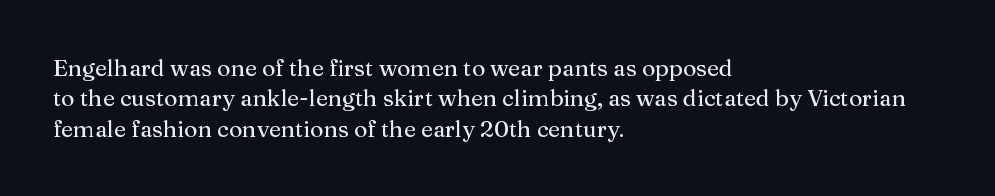
The face used here is rendered with its standard letterfit. These lines are set flush left with a ragged right edge. The glyphs are unaccompanied by any horizontal stroke below them. Normally led — the rows are evenly, conventionally spaced. Do the letters lean? They stand straight.
